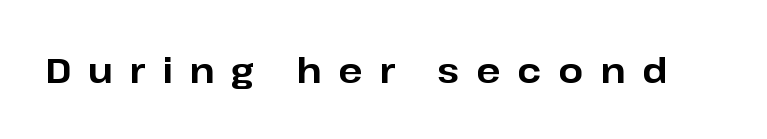
Loose tracking; the words dissolve into strings of separated letters. These words are printed bold, with thick strokes throughout. Serifs: no, the terminals of the letterforms are clean. You could not count columns in this text — the font is proportionally spaced. Decoration check: the copy has no underline.
